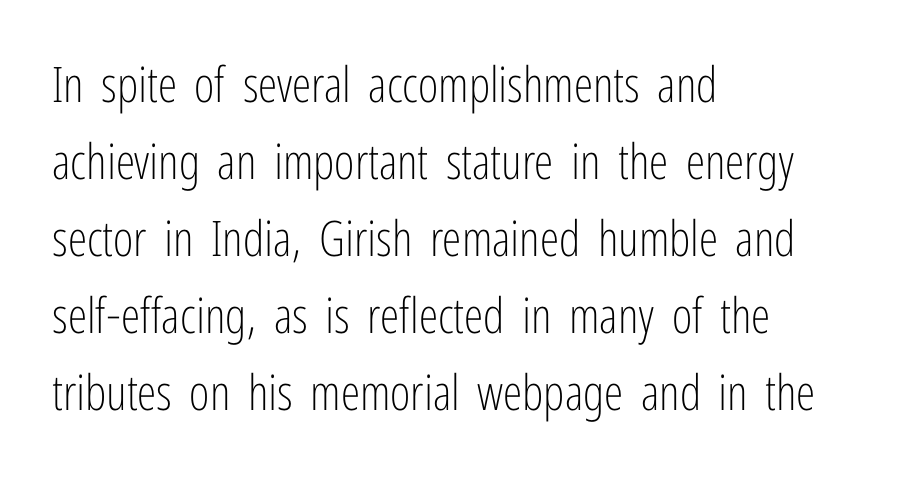
The image shows 49 px light, condensed sans-serif type, upright; set left-aligned, normal line spacing (1.57x), normal letter spacing, not underlined; low stroke contrast and a medium x-height.
